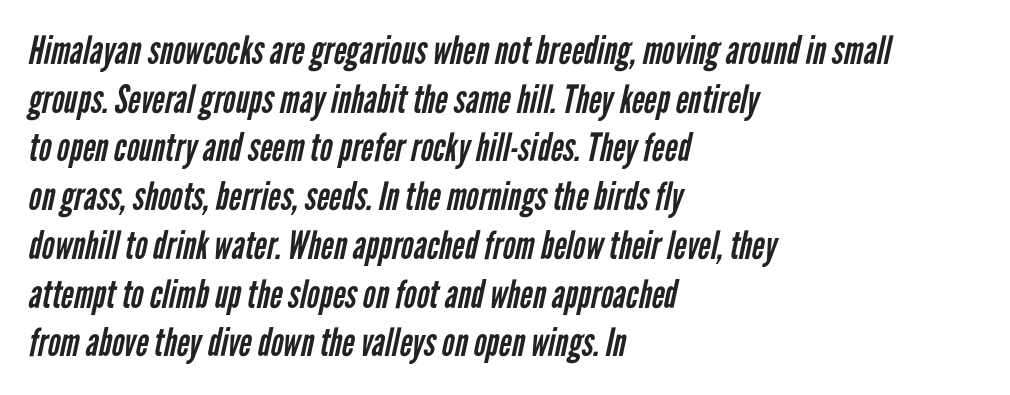
Q: Is the text bold? A: No.
Q: Is the typeface a serif or a sans-serif typeface? A: Sans-serif.
Q: Is the text underlined? A: No.
Q: How is the paragraph aligned? A: Left-aligned.
Q: Is the spacing between letters normal or unusually wide? A: Normal.
Q: Is the spacing between lines tight, normal or loose? A: Normal.
Q: Width (condensed, normal, or wide)? A: Condensed.
Q: Stroke contrast? A: Low.
Q: x-height? A: Medium.
Q: Monospaced? A: No.
